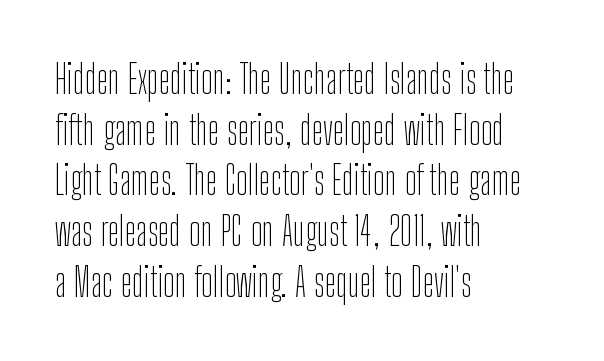
{"serif": "no", "italic": "no", "bold": "no", "weight": "thin", "width": "condensed", "stroke_contrast": "low", "x_height": "medium", "monospaced": "no", "underline": "no", "align": "left", "line_spacing": "normal", "line_spacing_ratio": 1.3, "letter_spacing": "normal", "letter_spacing_em": 0.0, "glyph_px": 39}
